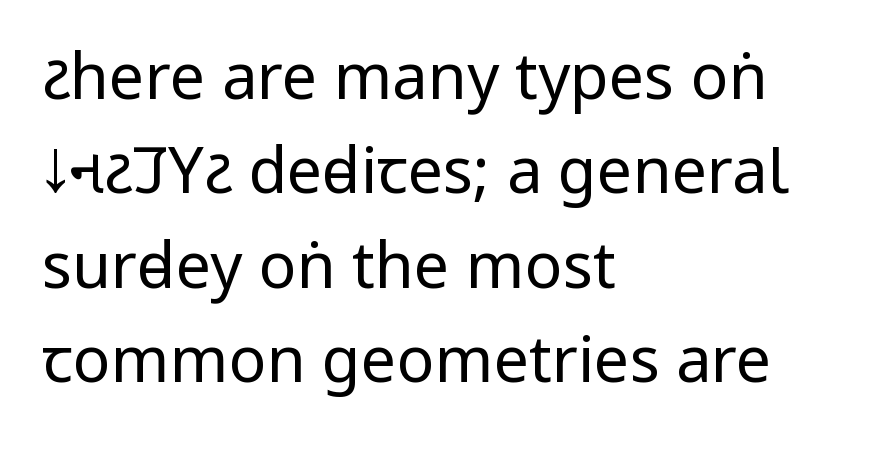
The image shows 63 px regular-weight, condensed sans-serif type, upright; set left-aligned, normal line spacing (1.5x), normal letter spacing, not underlined; low stroke contrast and a large x-height.
